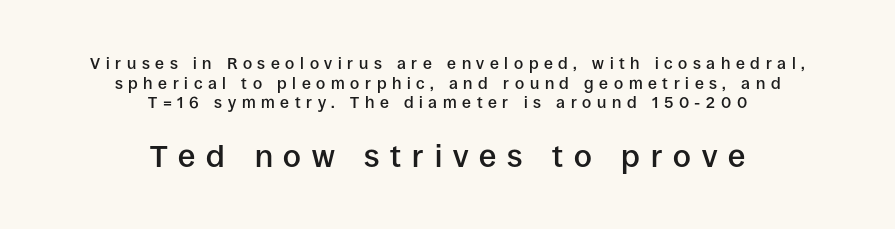
{"serif": "no", "italic": "no", "bold": "semi", "weight": "semibold", "width": "normal", "stroke_contrast": "low", "x_height": "large", "monospaced": "no", "underline": "no", "align": "center", "line_spacing_ratio": 1.23, "letter_spacing": "wide", "letter_spacing_em": 0.35, "larger_block": "second", "size_ratio": 1.94, "glyph_px": 31}
